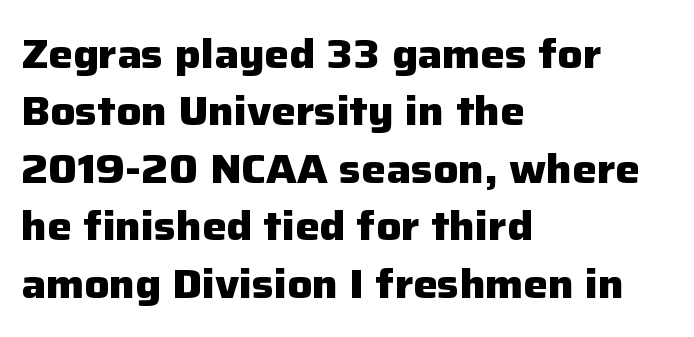
{"serif": "no", "italic": "no", "bold": "yes", "weight": "heavy", "width": "normal", "stroke_contrast": "low", "x_height": "medium", "monospaced": "no", "underline": "no", "align": "left", "line_spacing": "normal", "line_spacing_ratio": 1.4, "letter_spacing": "normal", "letter_spacing_em": 0.0, "glyph_px": 41}
